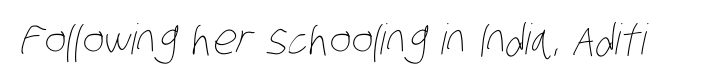
Heaviness? Minimal to ordinary, like unemphasized prose. Check the space under the baseline: it is left empty. The passage shown has conventional tracking throughout. The face used here is proportionally spaced, like ordinary book or web type.
